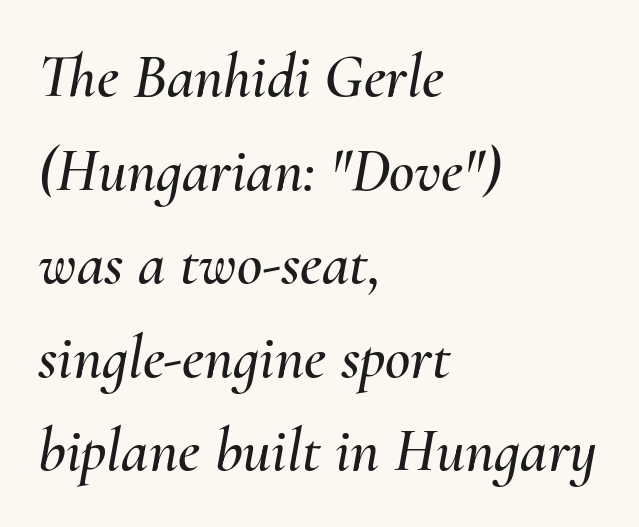
No extra tracking has been applied to these lines. In CSS terms this would be text-align: left. It's the slanting kind of type. In terms of leading, this rendering sits right in the middle.
